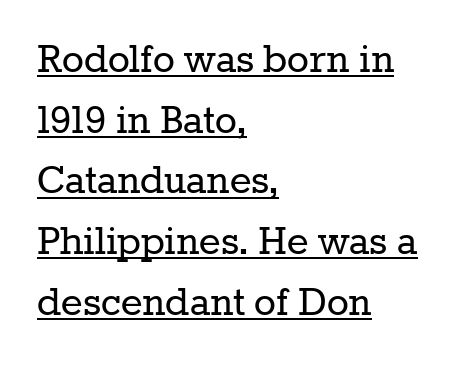
The image shows 46 px regular-weight serif type, upright; set left-aligned, normal line spacing (1.32x), normal letter spacing, underlined; low stroke contrast and a medium x-height.
